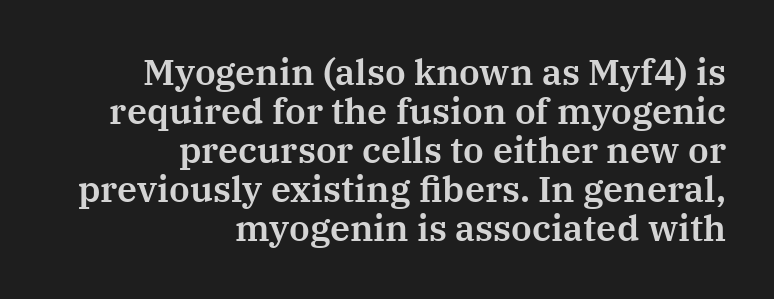
The image shows 36 px serif type, upright; set right-aligned, tight line spacing (1.08x), normal letter spacing, not underlined; medium stroke contrast and a medium x-height.
